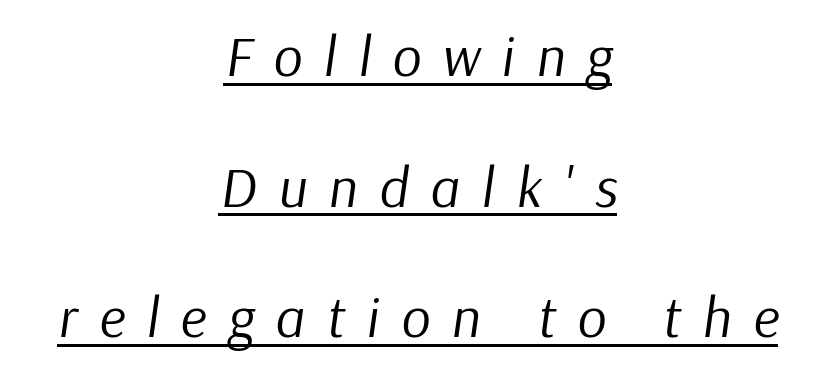
The image shows 57 px regular-weight type, italic (leaning right); set centered, loose line spacing (2.29x), unusually wide letter spacing (+0.38 em), underlined; low stroke contrast and a medium x-height.
